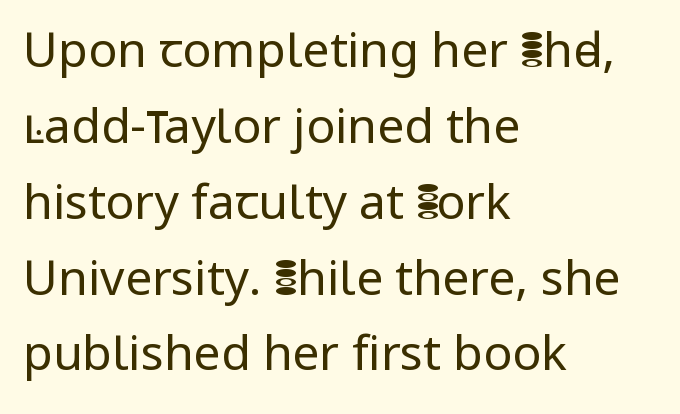
Q: Is the text bold? A: No.
Q: Is the text italic (slanted)? A: No, it is upright.
Q: Is the typeface a serif or a sans-serif typeface? A: Sans-serif.
Q: Is the text underlined? A: No.
Q: How is the paragraph aligned? A: Left-aligned.
Q: Is the spacing between letters normal or unusually wide? A: Normal.
Q: Is the spacing between lines tight, normal or loose? A: Normal.
Q: Width (condensed, normal, or wide)? A: Normal.
Q: Stroke contrast? A: Low.
Q: x-height? A: Medium.
Q: Monospaced? A: No.
